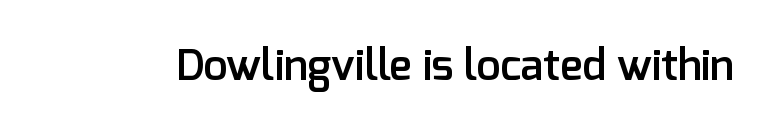
The image shows 43 px semibold sans-serif type, upright; set normal letter spacing, not underlined; low stroke contrast and a medium x-height.
